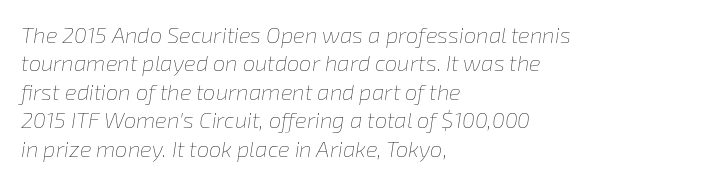
The paragraph has a hard left edge and a soft right edge. Beneath every word, the page is bare. The line texture is even and compact thanks to regular tracking. Interline gaps are of average width in this sample. Quick note: italic. Counters stay open thanks to moderate or lighter strokes.
